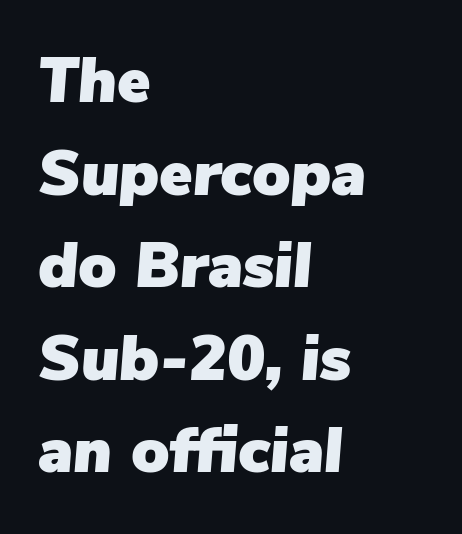
{"italic": "yes", "lean": "right", "slant_degrees": 5, "width": "normal", "stroke_contrast": "low", "x_height": "medium", "monospaced": "no", "underline": "no", "align": "left", "line_spacing": "normal", "line_spacing_ratio": 1.47, "letter_spacing": "normal", "letter_spacing_em": 0.0, "glyph_px": 63}
